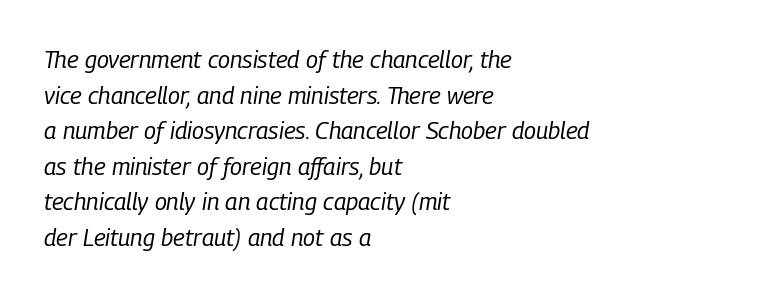
{"italic": "yes", "lean": "right", "slant_degrees": 9, "bold": "no", "underline": "no", "align": "left", "line_spacing": "normal", "line_spacing_ratio": 1.48, "letter_spacing": "normal", "letter_spacing_em": 0.0, "glyph_px": 24}
